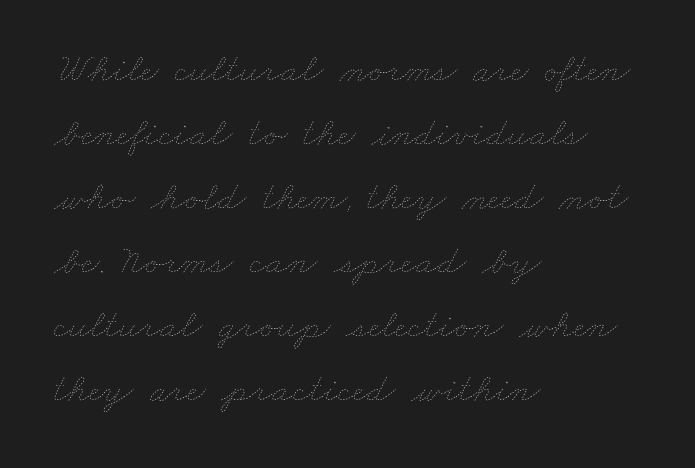
The image shows 40 px thin, wide type; set left-aligned, normal line spacing (1.6x), normal letter spacing, not underlined; low stroke contrast and a small x-height.
